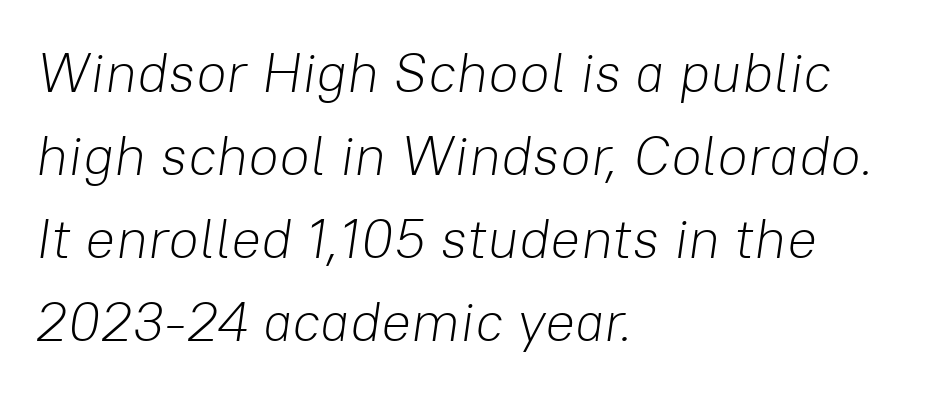
{"italic": "yes", "lean": "right", "slant_degrees": 8, "bold": "no", "weight": "light", "width": "normal", "stroke_contrast": "low", "x_height": "medium", "monospaced": "no", "underline": "no", "align": "left", "line_spacing": "normal", "line_spacing_ratio": 1.48, "letter_spacing": "normal", "letter_spacing_em": 0.0, "glyph_px": 56}
